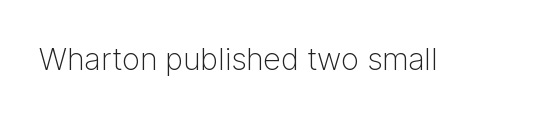
{"serif": "no", "italic": "no", "bold": "no", "weight": "light", "width": "normal", "stroke_contrast": "low", "x_height": "medium", "monospaced": "no", "underline": "no", "letter_spacing": "normal", "letter_spacing_em": 0.0, "glyph_px": 31}
